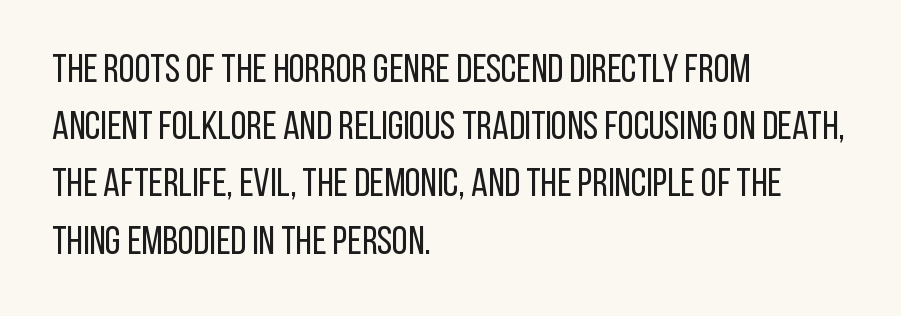
Q: Is the text bold? A: No.
Q: Is the text italic (slanted)? A: No, it is upright.
Q: Is the typeface a serif or a sans-serif typeface? A: Sans-serif.
Q: Is the text underlined? A: No.
Q: How is the paragraph aligned? A: Left-aligned.
Q: Is the spacing between letters normal or unusually wide? A: Normal.
Q: Is the spacing between lines tight, normal or loose? A: Normal.
Q: Width (condensed, normal, or wide)? A: Condensed.
Q: Stroke contrast? A: Low.
Q: x-height? A: Large.
Q: Monospaced? A: No.
